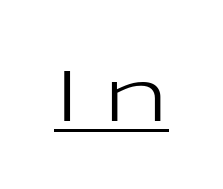
Nope, not italic — everything's standing straight. Counters stay open thanks to moderate or lighter strokes. The designer went with a sans here, leaving each stem footless. The typesetter has applied underlining to the passage shown.
